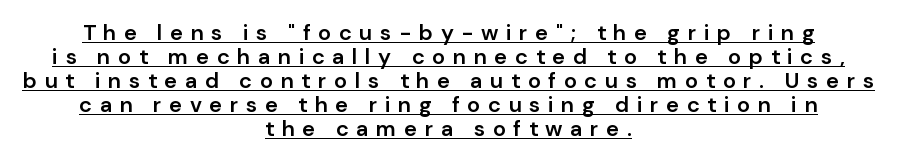
The image shows 22 px text type, upright; set centered, tight line spacing (1.09x), unusually wide letter spacing (+0.34 em), underlined.
